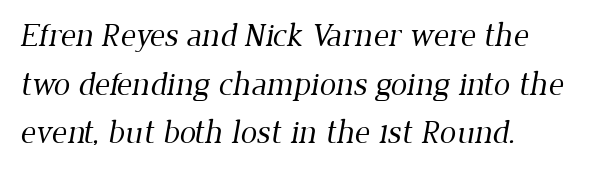
{"serif": "yes", "bold": "no", "weight": "regular", "width": "normal", "stroke_contrast": "low", "x_height": "medium", "monospaced": "no", "underline": "no", "align": "left", "line_spacing": "normal", "line_spacing_ratio": 1.47, "letter_spacing": "normal", "letter_spacing_em": 0.0, "glyph_px": 33}
